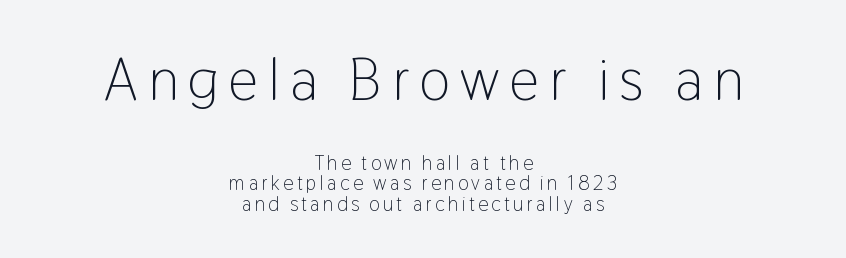
{"serif": "no", "italic": "no", "bold": "no", "weight": "light", "width": "condensed", "stroke_contrast": "low", "x_height": "medium", "monospaced": "no", "underline": "no", "align": "center", "line_spacing": "tight", "line_spacing_ratio": 1.04, "larger_block": "first", "size_ratio": 2.95, "glyph_px": 59}
